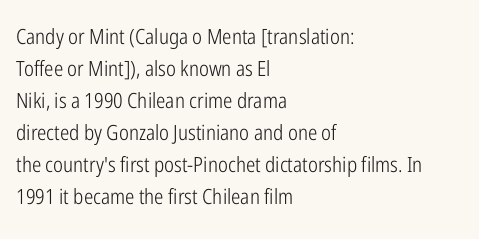
Q: Is the text bold? A: No.
Q: Is the text italic (slanted)? A: No, it is upright.
Q: Is the text underlined? A: No.
Q: How is the paragraph aligned? A: Left-aligned.
Q: Is the spacing between letters normal or unusually wide? A: Normal.
Q: Is the spacing between lines tight, normal or loose? A: Normal.
